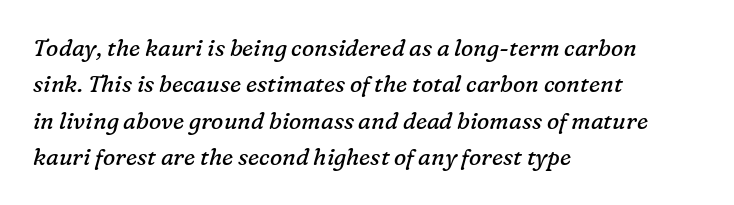
Think standard paragraph weight, or any step lighter than that. The font's italic variant was chosen for this text. Glance below the letters and you will spot only blank space. Reading down the block, your eye returns to a fixed left position each line.
